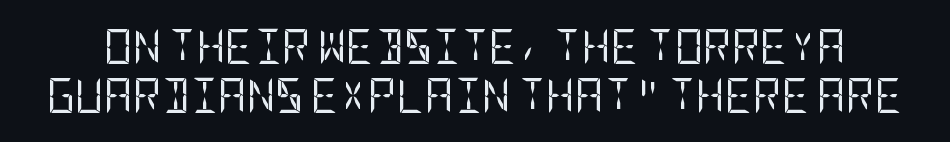
{"serif": "no", "italic": "no", "bold": "no", "weight": "regular", "width": "condensed", "stroke_contrast": "low", "x_height": "large", "underline": "no", "line_spacing": "normal", "line_spacing_ratio": 1.4, "letter_spacing": "normal", "letter_spacing_em": 0.0, "glyph_px": 35}
